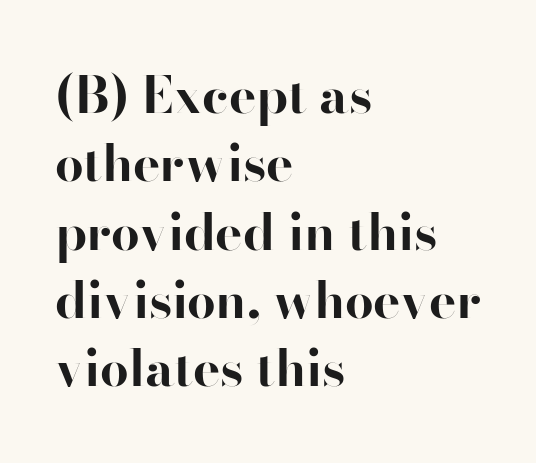
The foot of each line stays bare and open. Each line starts at the same left margin while the right side varies. This sample uses a sans-serif face. The rows are spaced the way most documents space them.
